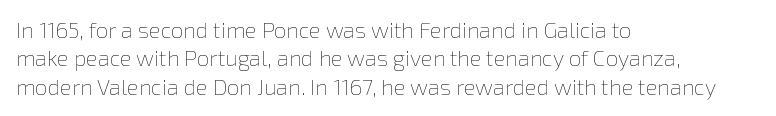
{"italic": "no", "bold": "no", "underline": "no", "align": "left", "line_spacing": "normal", "line_spacing_ratio": 1.29, "letter_spacing": "normal", "letter_spacing_em": 0.0, "glyph_px": 22}
